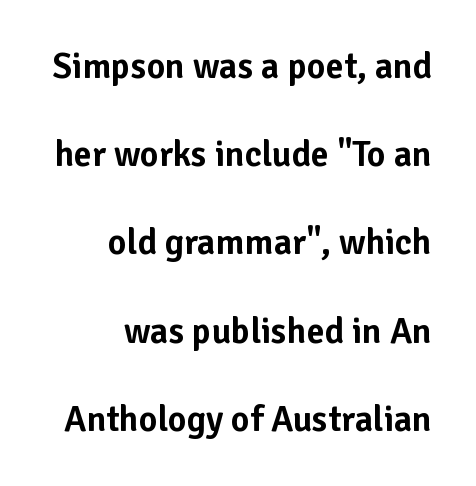
Layout note: lines flush right. Standard letterfit; no display-style spreading of the glyphs. A clean baseline with only descenders dipping below it. Note the varied advance widths — an 'i' is clearly narrower than an 'm'.
